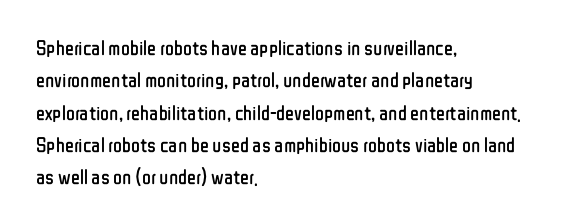
Q: Is the text bold? A: No.
Q: Is the text italic (slanted)? A: No, it is upright.
Q: Is the text underlined? A: No.
Q: How is the paragraph aligned? A: Left-aligned.
Q: Is the spacing between letters normal or unusually wide? A: Normal.
Q: Is the spacing between lines tight, normal or loose? A: Normal.
